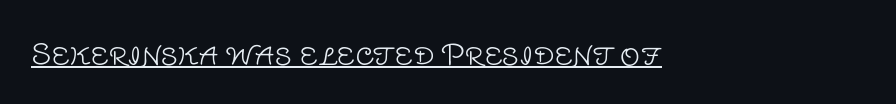
Q: Is the text bold? A: No.
Q: Is the text italic (slanted)? A: Yes.
Q: Is the typeface a serif or a sans-serif typeface? A: Sans-serif.
Q: Is the text underlined? A: Yes.
Q: Is the spacing between letters normal or unusually wide? A: Normal.
Q: Width (condensed, normal, or wide)? A: Normal.
Q: Stroke contrast? A: Low.
Q: x-height? A: Large.
Q: Monospaced? A: No.
